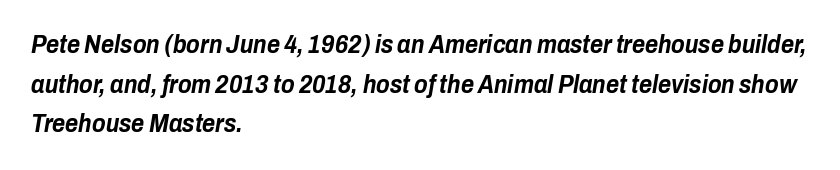
{"italic": "yes", "lean": "right", "slant_degrees": 10, "bold": "yes", "underline": "no", "align": "left", "line_spacing": "normal", "line_spacing_ratio": 1.59, "letter_spacing": "normal", "letter_spacing_em": 0.0, "glyph_px": 25}
